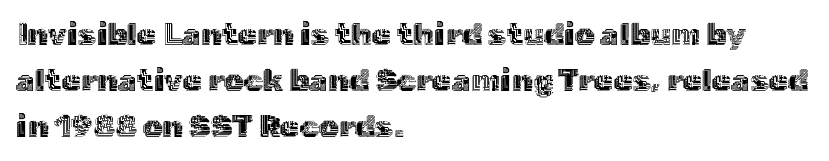
{"italic": "no", "width": "normal", "x_height": "medium", "monospaced": "no", "underline": "no", "align": "left", "line_spacing": "normal", "line_spacing_ratio": 1.48, "letter_spacing": "normal", "letter_spacing_em": 0.0, "glyph_px": 31}
